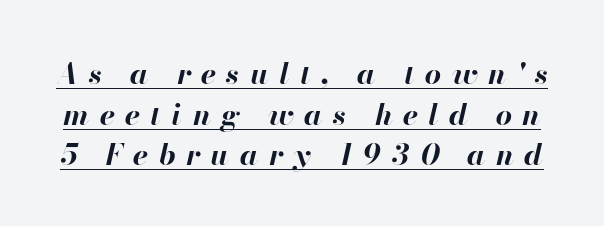
The image shows 29 px bold type, italic (leaning right); set normal line spacing (1.4x), unusually wide letter spacing (+0.36 em), underlined; high stroke contrast and a small x-height.
